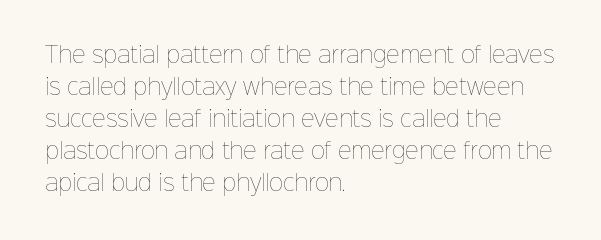
{"italic": "no", "bold": "no", "underline": "no", "align": "left", "line_spacing": "normal", "line_spacing_ratio": 1.52, "letter_spacing": "normal", "letter_spacing_em": 0.0, "glyph_px": 21}
